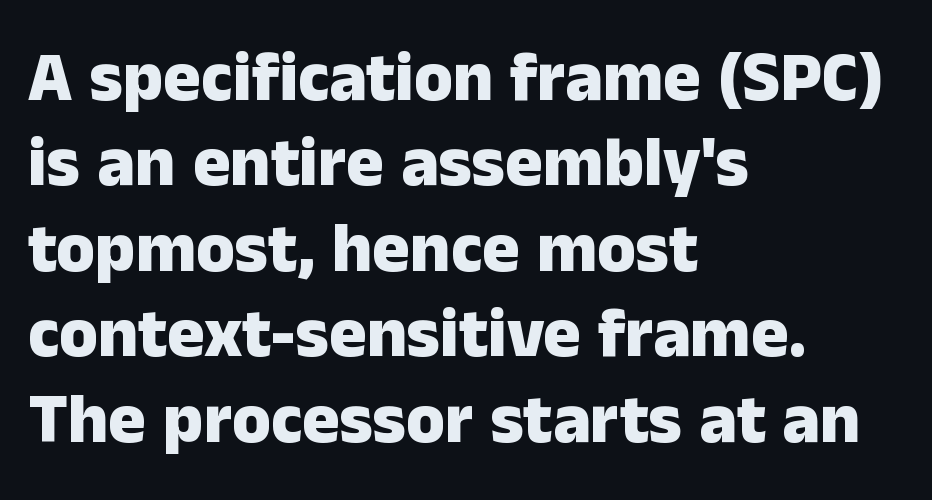
The image shows 70 px heavy sans-serif type, upright; set left-aligned, line spacing 1.22x, normal letter spacing, not underlined; low stroke contrast and a medium x-height.
